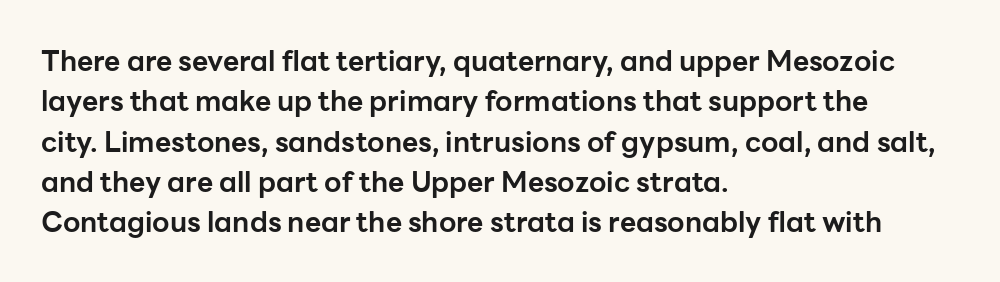
The image shows 28 px bold sans-serif type, upright; set left-aligned, normal line spacing (1.44x), normal letter spacing, not underlined; low stroke contrast and a medium x-height.
